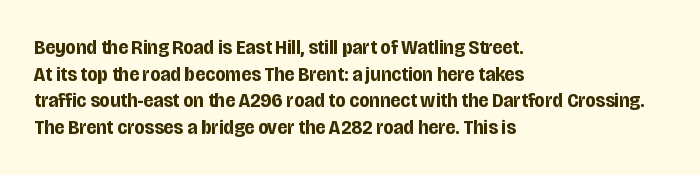
The image shows 21 px bold type, upright; set left-aligned, normal line spacing (1.27x), normal letter spacing, not underlined.
